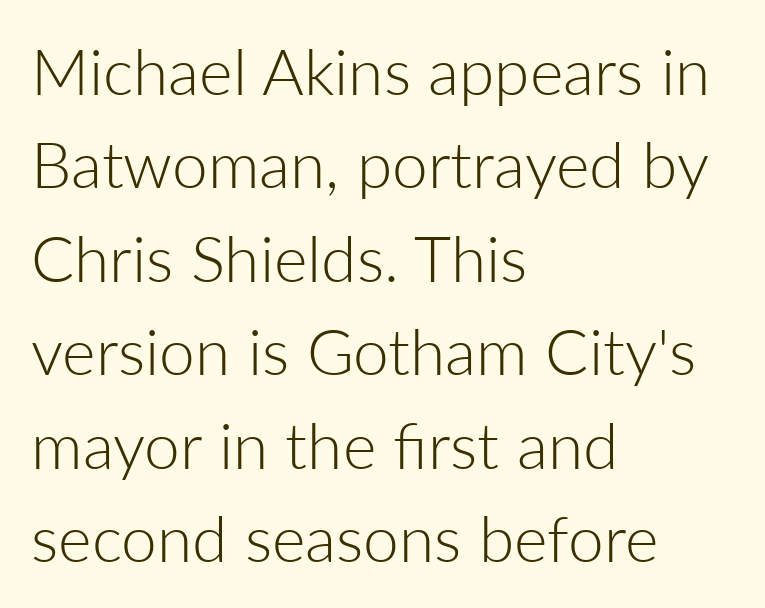
Q: Is the text bold? A: No.
Q: Is the text italic (slanted)? A: No, it is upright.
Q: Is the typeface a serif or a sans-serif typeface? A: Sans-serif.
Q: Is the text underlined? A: No.
Q: How is the paragraph aligned? A: Left-aligned.
Q: Is the spacing between letters normal or unusually wide? A: Normal.
Q: Is the spacing between lines tight, normal or loose? A: Normal.
Q: Width (condensed, normal, or wide)? A: Normal.
Q: Stroke contrast? A: Low.
Q: x-height? A: Medium.
Q: Monospaced? A: No.
